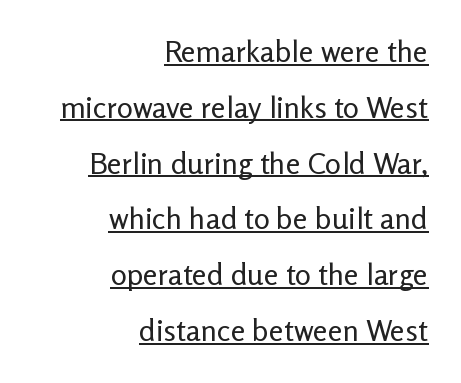
The image shows 30 px regular-weight sans-serif type, upright; set right-aligned, line spacing 1.86x, normal letter spacing, underlined; low stroke contrast and a medium x-height.
